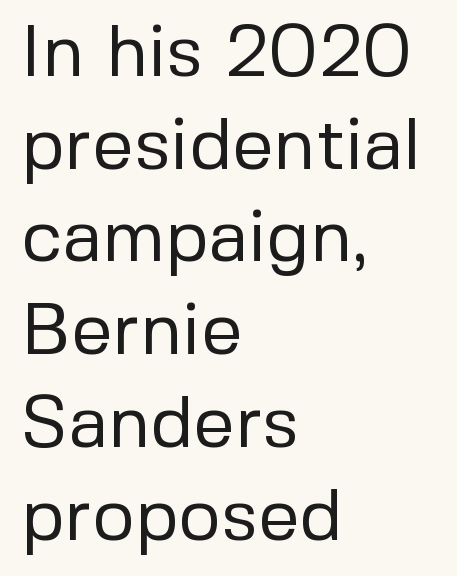
{"serif": "no", "italic": "no", "bold": "no", "weight": "regular", "width": "normal", "stroke_contrast": "low", "x_height": "medium", "monospaced": "no", "underline": "no", "align": "left", "line_spacing": "normal", "line_spacing_ratio": 1.27, "letter_spacing": "normal", "letter_spacing_em": 0.0, "glyph_px": 73}
